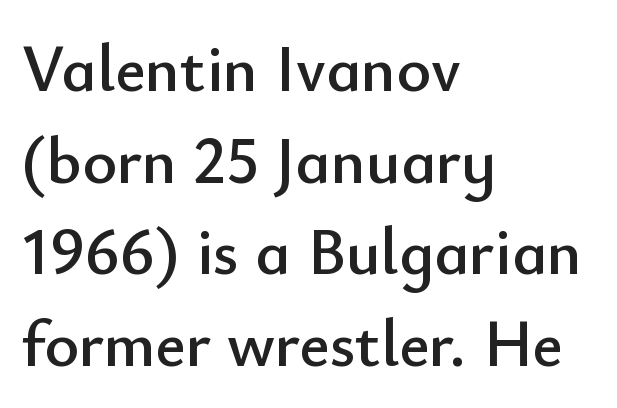
Looks like regular typesetting: each glyph gets only the width it needs. Tracking value appears to be zero — textbook default spacing. Honestly, there is no underline to notice here at all. Does the lettering tilt? It doesn't — this is upright.
